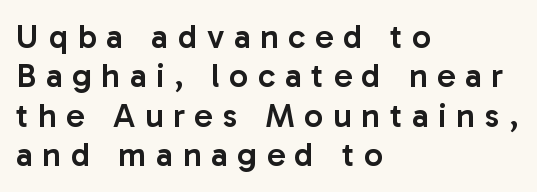
How heavy is the stroke? Medium-heavy — a semibold, shy of bold. The words here are not underlined. Leftover space on each line is placed entirely after the last word. The text was rendered using a sans face with plain stroke endings. Each letter keeps its own natural width here, so spacing adapts to shape. Ordinary non-slanted type is in use.
